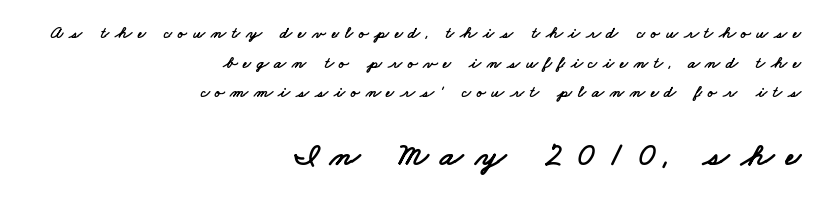
Q: Is the typeface a serif or a sans-serif typeface? A: Sans-serif.
Q: Is the text underlined? A: No.
Q: How is the paragraph aligned? A: Right-aligned.
Q: Is the spacing between letters normal or unusually wide? A: Unusually wide.
Q: Which block of text is set in a larger size, the first (top) or the second (bottom)? A: The second (bottom) one.
Q: Width (condensed, normal, or wide)? A: Wide.
Q: Stroke contrast? A: Low.
Q: x-height? A: Small.
Q: Monospaced? A: No.
